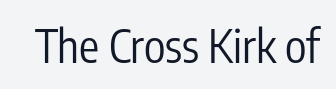
Bold? No — there's no thickening of the strokes. Decoration check: the copy has no underline. Looks like regular typesetting: each glyph gets only the width it needs. Words appear dense and cohesive because spacing is normal. The rendering shows plain stroke endings on the letterforms — a sans-serif design.
